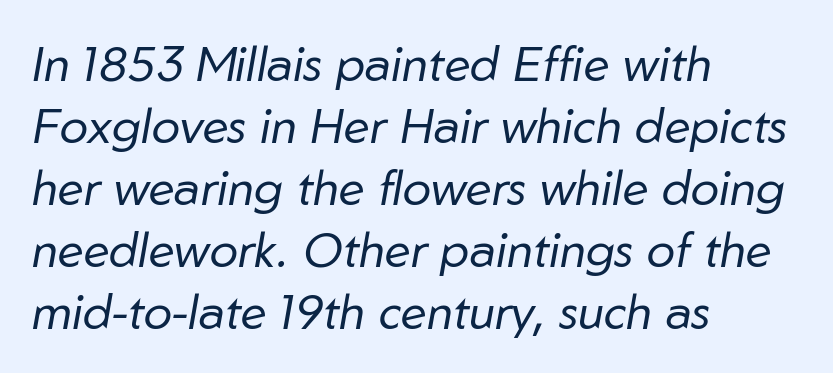
The image shows 48 px regular-weight type, italic (leaning right); set left-aligned, normal line spacing (1.29x), normal letter spacing, not underlined; low stroke contrast and a medium x-height.
